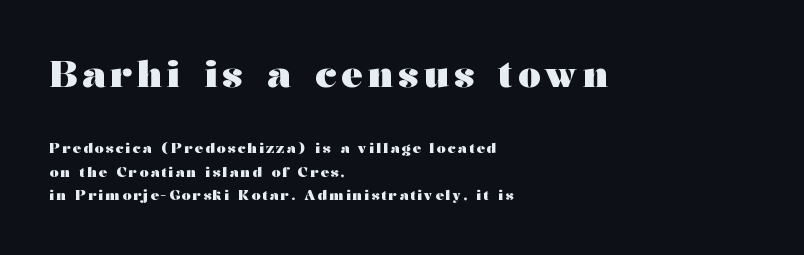
Q: Is the text bold? A: Yes.
Q: Is the text italic (slanted)? A: No, it is upright.
Q: Is the typeface a serif or a sans-serif typeface? A: Serif.
Q: Is the text underlined? A: No.
Q: How is the paragraph aligned? A: Left-aligned.
Q: Is the spacing between lines tight, normal or loose? A: Normal.
Q: Which block of text is set in a larger size, the first (top) or the second (bottom)? A: The first (top) one.
Q: Width (condensed, normal, or wide)? A: Wide.
Q: Stroke contrast? A: Medium.
Q: x-height? A: Medium.
Q: Monospaced? A: No.
